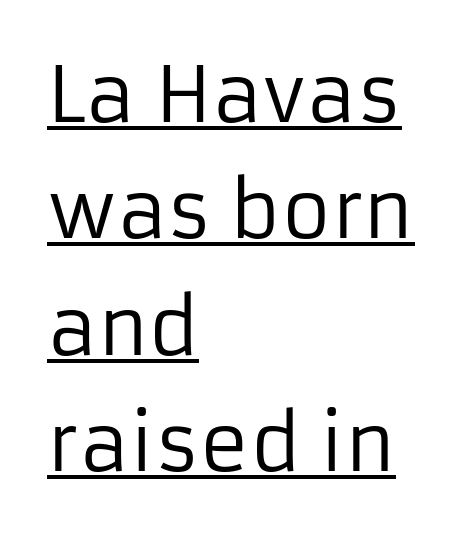
Q: Is the text bold? A: No.
Q: Is the text italic (slanted)? A: No, it is upright.
Q: Is the typeface a serif or a sans-serif typeface? A: Sans-serif.
Q: Is the text underlined? A: Yes.
Q: How is the paragraph aligned? A: Left-aligned.
Q: Is the spacing between letters normal or unusually wide? A: Normal.
Q: Is the spacing between lines tight, normal or loose? A: Normal.
Q: Width (condensed, normal, or wide)? A: Normal.
Q: Stroke contrast? A: Low.
Q: x-height? A: Medium.
Q: Monospaced? A: No.
